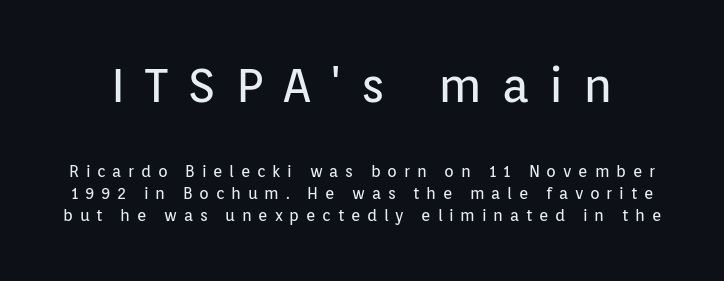
Q: Is the text bold? A: No.
Q: Is the text italic (slanted)? A: No, it is upright.
Q: Is the typeface a serif or a sans-serif typeface? A: Sans-serif.
Q: Is the text underlined? A: No.
Q: Is the spacing between letters normal or unusually wide? A: Unusually wide.
Q: Is the spacing between lines tight, normal or loose? A: Normal.
Q: Which block of text is set in a larger size, the first (top) or the second (bottom)? A: The first (top) one.
Q: Width (condensed, normal, or wide)? A: Normal.
Q: Stroke contrast? A: Low.
Q: x-height? A: Medium.
Q: Monospaced? A: No.
